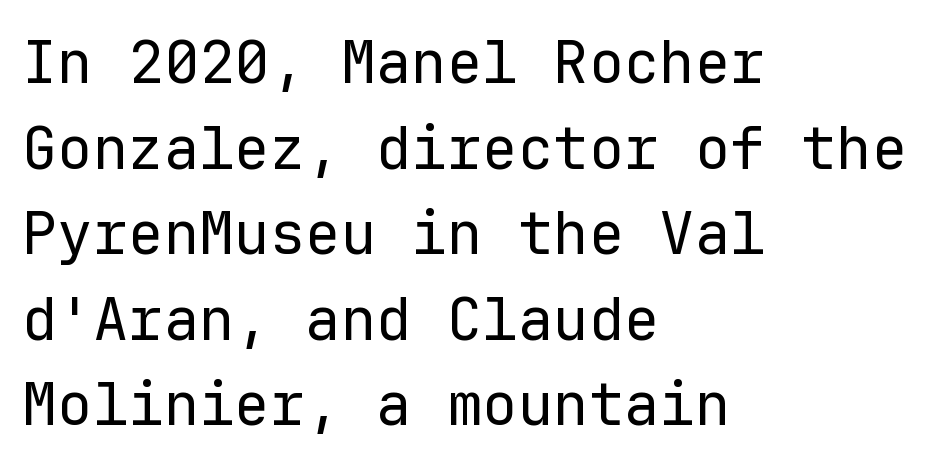
Q: Is the text bold? A: No.
Q: Is the text italic (slanted)? A: No, it is upright.
Q: Is the typeface a serif or a sans-serif typeface? A: Sans-serif.
Q: Is the text underlined? A: No.
Q: How is the paragraph aligned? A: Left-aligned.
Q: Is the spacing between letters normal or unusually wide? A: Normal.
Q: Is the spacing between lines tight, normal or loose? A: Normal.
Q: Width (condensed, normal, or wide)? A: Normal.
Q: Stroke contrast? A: Low.
Q: x-height? A: Medium.
Q: Monospaced? A: Yes.
